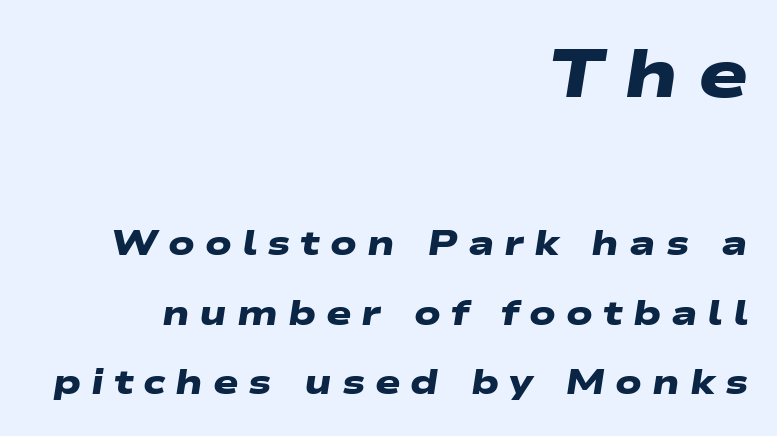
Q: Is the text bold? A: Yes.
Q: Is the typeface a serif or a sans-serif typeface? A: Sans-serif.
Q: Is the text underlined? A: No.
Q: How is the paragraph aligned? A: Right-aligned.
Q: Is the spacing between letters normal or unusually wide? A: Unusually wide.
Q: Is the spacing between lines tight, normal or loose? A: Loose.
Q: Which block of text is set in a larger size, the first (top) or the second (bottom)? A: The first (top) one.
Q: Width (condensed, normal, or wide)? A: Wide.
Q: Stroke contrast? A: Low.
Q: x-height? A: Medium.
Q: Monospaced? A: No.
